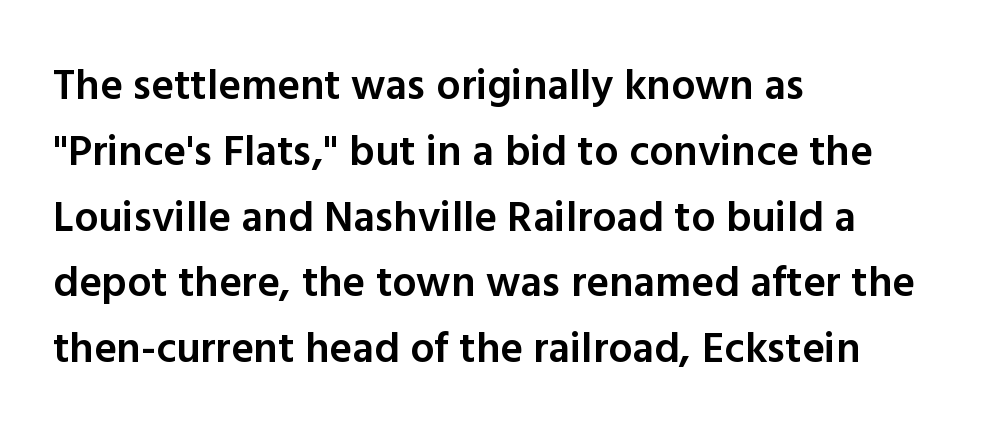
The image shows 43 px semibold sans-serif type, upright; set left-aligned, normal line spacing (1.53x), normal letter spacing, not underlined; a medium x-height.
